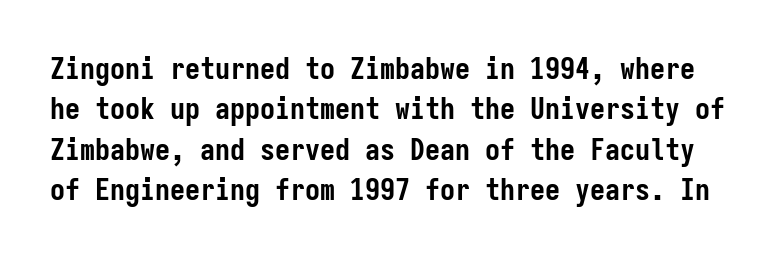
The image shows 30 px semibold, condensed sans-serif type, upright, monospaced; set normal line spacing (1.35x), normal letter spacing, not underlined; low stroke contrast and a medium x-height.
